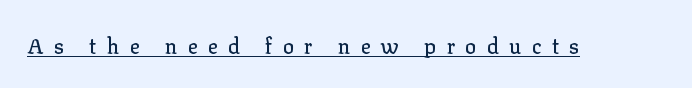
The image shows 21 px text type, upright; set unusually wide letter spacing (+0.49 em), underlined.
